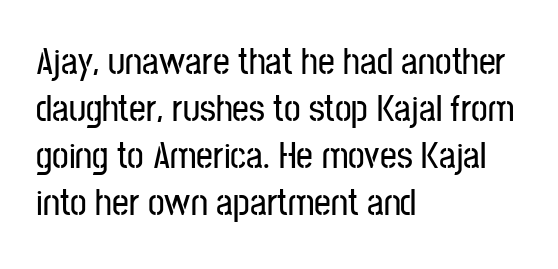
Spacing between characters is what you'd get straight out of the box. Looks like regular typesetting: each glyph gets only the width it needs. The lettering holds an erect, upright posture throughout. Successive baselines arrive at the customary interval. Observe the absence of serifs on each vertical stroke in this sample. These lines are set flush left with a ragged right edge.
